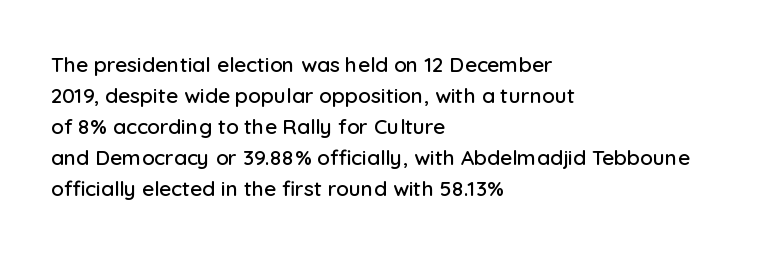
{"italic": "no", "underline": "no", "align": "left", "line_spacing": "normal", "line_spacing_ratio": 1.48, "letter_spacing": "normal", "letter_spacing_em": 0.0, "glyph_px": 21}
